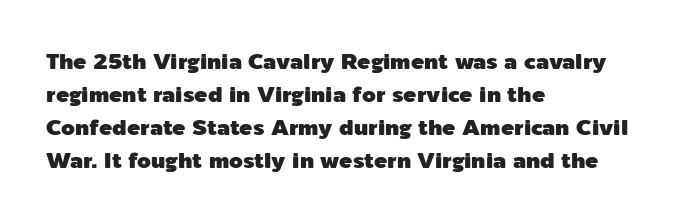
{"italic": "no", "underline": "no", "align": "left", "line_spacing": "normal", "line_spacing_ratio": 1.5, "letter_spacing": "normal", "letter_spacing_em": 0.0, "glyph_px": 22}
